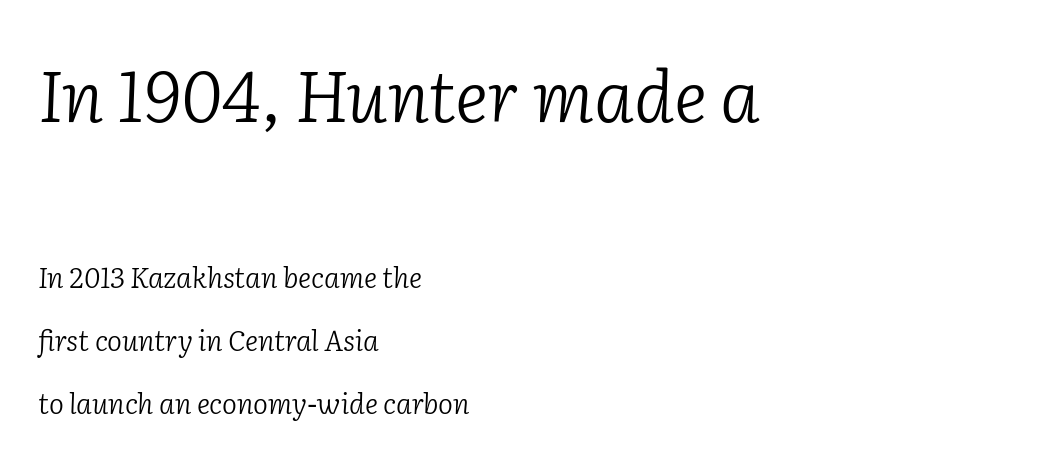
Top chunk: large. Bottom chunk: small. Letters have the restrained weight of plain body copy at most. The rendering uses natural spacing where letterforms have individual widths. The line texture is even and compact thanks to regular tracking. The vertical gap from one line to the next is large.
